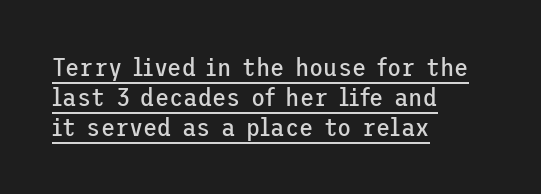
{"italic": "no", "bold": "no", "underline": "yes", "align": "left", "line_spacing": "tight", "line_spacing_ratio": 1.15, "letter_spacing": "normal", "letter_spacing_em": 0.0, "glyph_px": 26}
